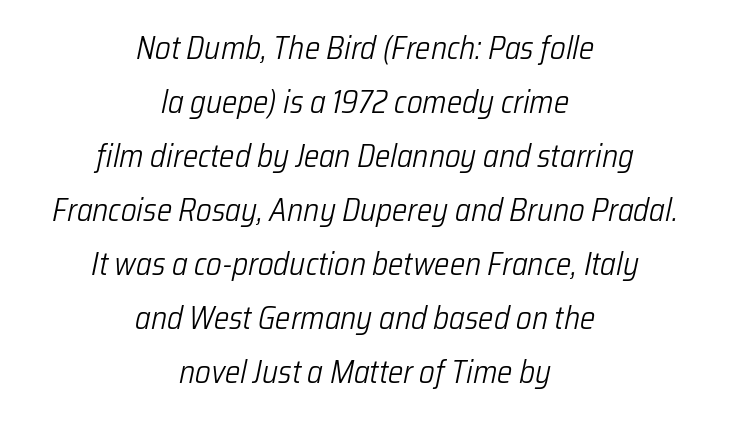
Normally led — the rows are evenly, conventionally spaced. Looks like regular typesetting: each glyph gets only the width it needs. Has an underline been added? It has not. Characters are canted at an angle relative to the baseline's perpendicular. No chunkiness to these letters — they're not bold.
